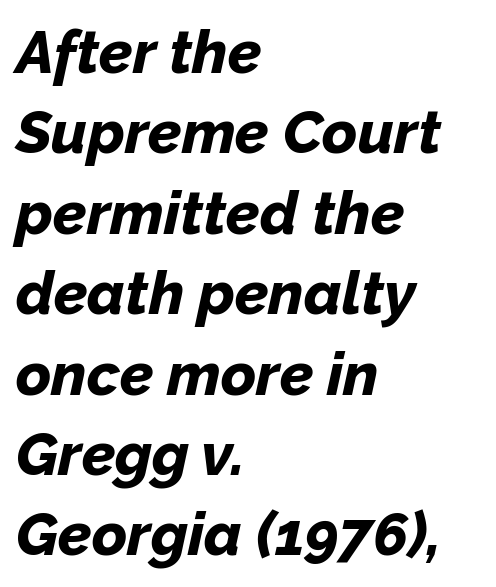
The image shows 60 px bold type, italic (leaning right); set left-aligned, normal line spacing (1.34x), normal letter spacing, not underlined; low stroke contrast and a medium x-height.
